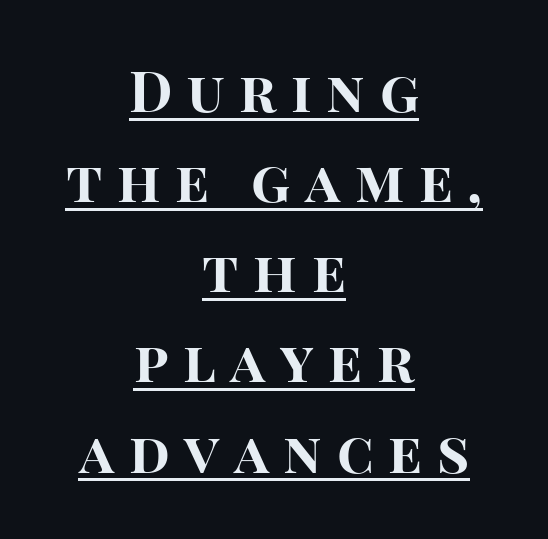
{"serif": "no", "italic": "no", "bold": "yes", "weight": "bold", "width": "normal", "stroke_contrast": "high", "x_height": "large", "monospaced": "no", "underline": "yes", "align": "center", "line_spacing": "normal", "line_spacing_ratio": 1.61, "letter_spacing": "wide", "letter_spacing_em": 0.26, "glyph_px": 56}
